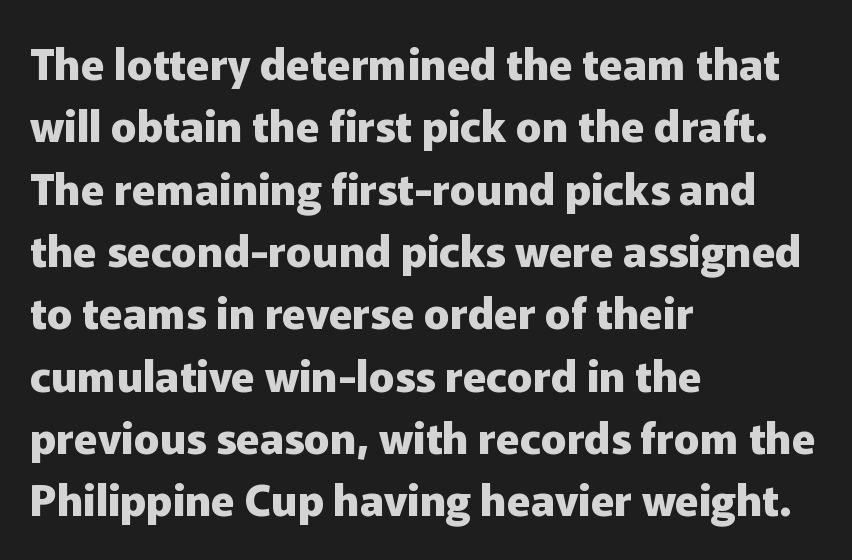
The image shows 43 px heavy sans-serif type, upright; set left-aligned, normal line spacing (1.45x), normal letter spacing, not underlined; low stroke contrast and a medium x-height.
